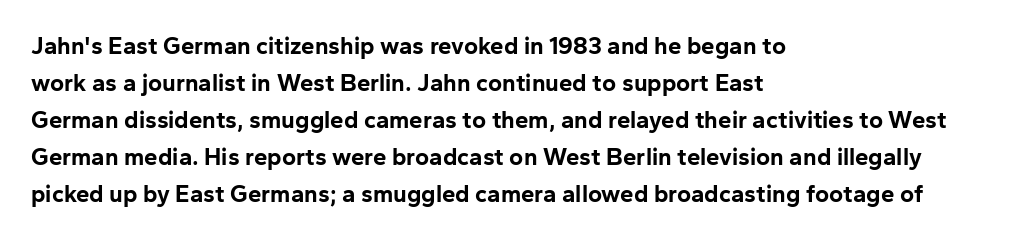
{"italic": "no", "bold": "yes", "underline": "no", "align": "left", "line_spacing": "normal", "line_spacing_ratio": 1.54, "letter_spacing": "normal", "letter_spacing_em": 0.0, "glyph_px": 24}
